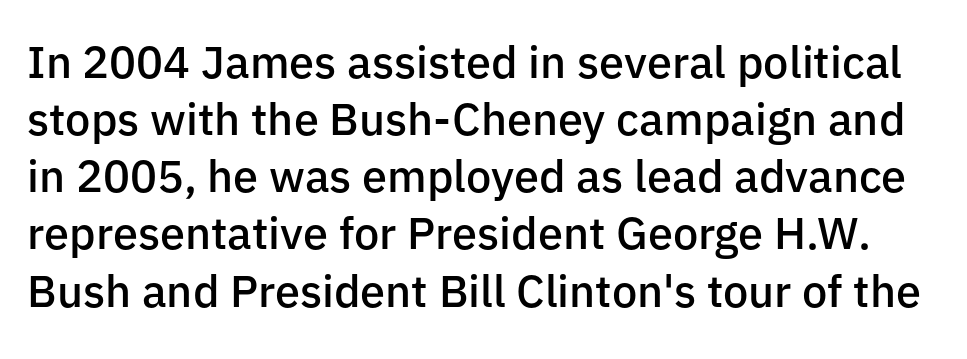
Q: Is the text bold? A: Semi-bold.
Q: Is the text italic (slanted)? A: No, it is upright.
Q: Is the typeface a serif or a sans-serif typeface? A: Sans-serif.
Q: Is the text underlined? A: No.
Q: Is the spacing between letters normal or unusually wide? A: Normal.
Q: Is the spacing between lines tight, normal or loose? A: Normal.
Q: Width (condensed, normal, or wide)? A: Normal.
Q: Stroke contrast? A: Low.
Q: x-height? A: Medium.
Q: Monospaced? A: No.
